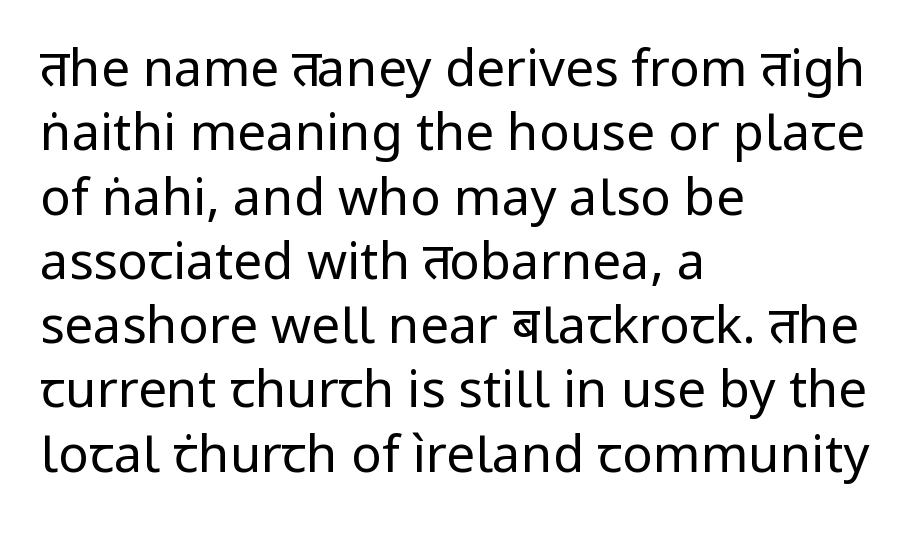
Q: Is the text bold? A: No.
Q: Is the text italic (slanted)? A: No, it is upright.
Q: Is the typeface a serif or a sans-serif typeface? A: Sans-serif.
Q: Is the text underlined? A: No.
Q: How is the paragraph aligned? A: Left-aligned.
Q: Is the spacing between letters normal or unusually wide? A: Normal.
Q: Is the spacing between lines tight, normal or loose? A: Normal.
Q: Width (condensed, normal, or wide)? A: Normal.
Q: Stroke contrast? A: Low.
Q: x-height? A: Medium.
Q: Monospaced? A: No.
